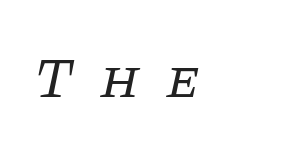
Q: Is the text bold? A: No.
Q: Is the text italic (slanted)? A: Yes, it leans right by about 11 degrees.
Q: Is the typeface a serif or a sans-serif typeface? A: Serif.
Q: Is the text underlined? A: No.
Q: How is the paragraph aligned? A: Left-aligned.
Q: Is the spacing between letters normal or unusually wide? A: Unusually wide.
Q: Width (condensed, normal, or wide)? A: Normal.
Q: Stroke contrast? A: Low.
Q: x-height? A: Large.
Q: Monospaced? A: No.
